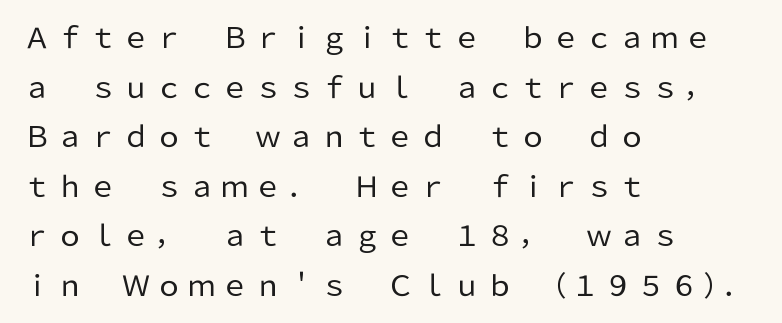
The image shows 28 px regular-weight sans-serif type, upright; set left-aligned, line spacing 1.77x, not underlined; low stroke contrast and a medium x-height.
